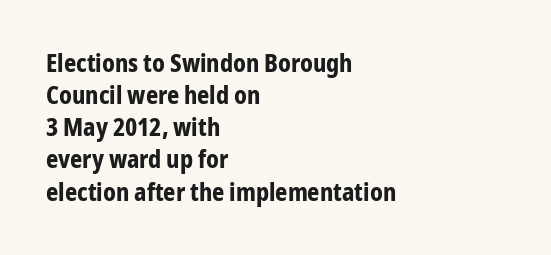
{"italic": "no", "bold": "yes", "underline": "no", "align": "left", "line_spacing": "normal", "line_spacing_ratio": 1.34, "letter_spacing": "normal", "letter_spacing_em": 0.0, "glyph_px": 24}
